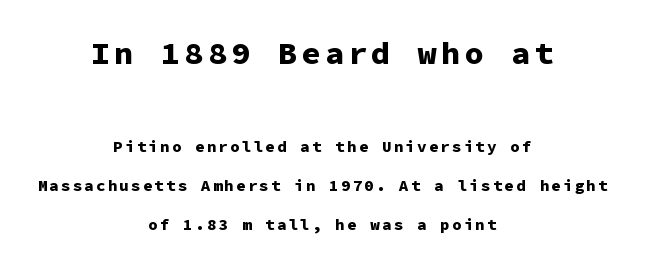
The image shows 32 px bold sans-serif type, upright, monospaced; set centered, loose line spacing (2.44x), not underlined; the first (top) block is 2.0x larger; low stroke contrast and a medium x-height.
